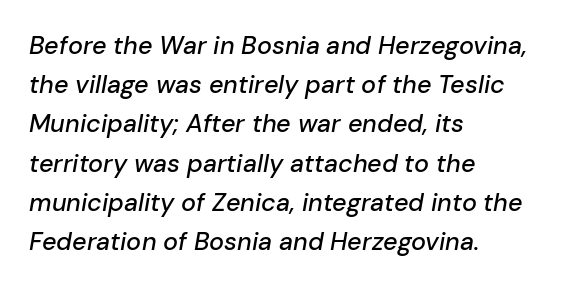
The image shows 25 px text type, italic (leaning right); set left-aligned, normal line spacing (1.57x), normal letter spacing, not underlined.
